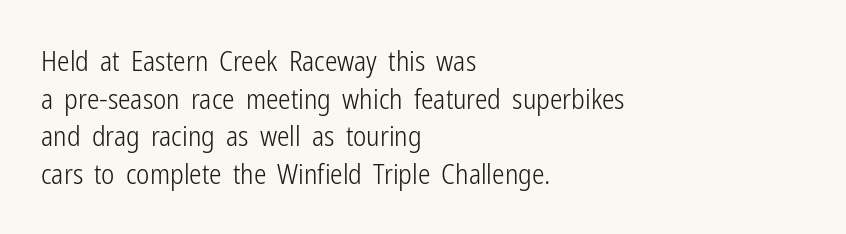
{"serif": "no", "italic": "no", "bold": "no", "weight": "light", "width": "condensed", "stroke_contrast": "low", "x_height": "medium", "monospaced": "no", "underline": "no", "align": "left", "line_spacing": "normal", "line_spacing_ratio": 1.34, "letter_spacing": "normal", "letter_spacing_em": 0.0, "glyph_px": 28}
